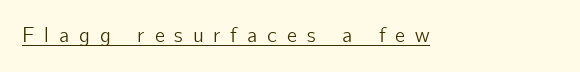
Q: Is the text italic (slanted)? A: No, it is upright.
Q: Is the text underlined? A: Yes.
Q: Is the spacing between letters normal or unusually wide? A: Unusually wide.
